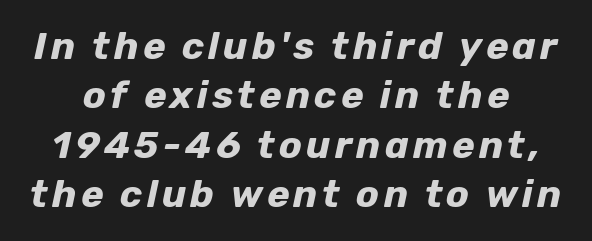
Q: Is the text bold? A: Yes.
Q: Is the text italic (slanted)? A: Yes, it leans right by about 12 degrees.
Q: Is the text underlined? A: No.
Q: Is the spacing between lines tight, normal or loose? A: Normal.
Q: Width (condensed, normal, or wide)? A: Normal.
Q: Stroke contrast? A: Low.
Q: x-height? A: Medium.
Q: Monospaced? A: No.
